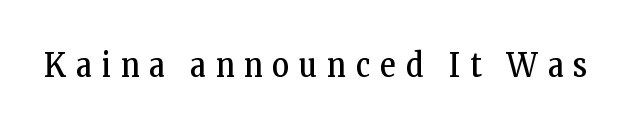
The image shows 33 px regular-weight, condensed serif type, upright; set unusually wide letter spacing (+0.31 em), not underlined; low stroke contrast and a medium x-height.
